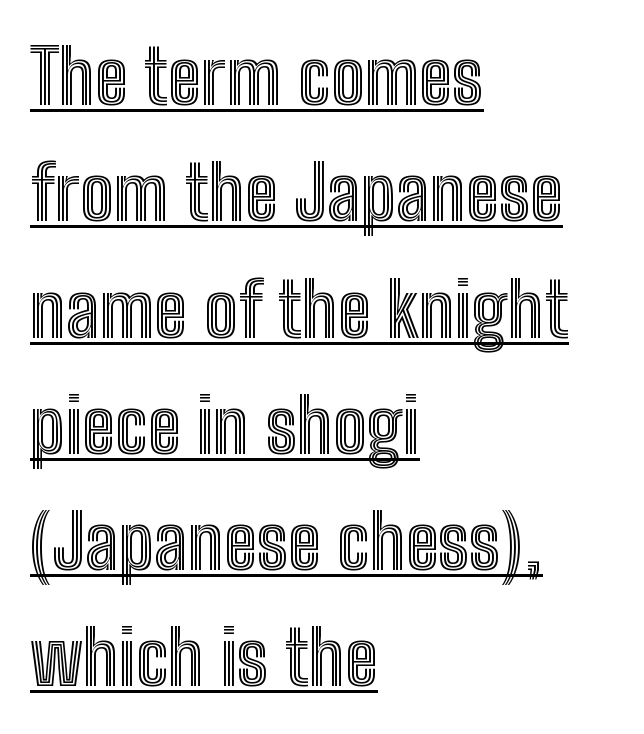
If you drew a line through each stem, it would be perfectly vertical. Horizontally, the lines are justified to the leading edge only. Spacing verdict: proportional, widths tailored to each character. There is no visible air inserted between adjacent glyphs.
